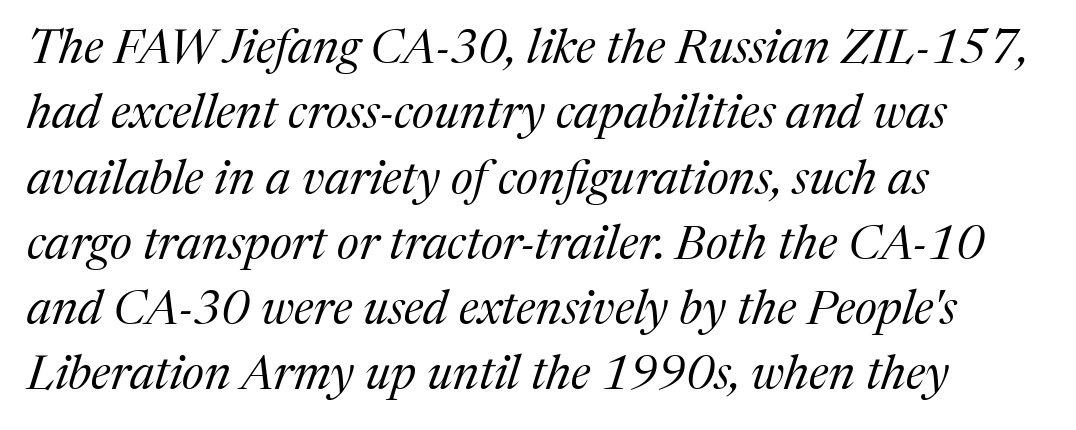
The image shows 48 px regular-weight serif type, italic (leaning right); set left-aligned, normal line spacing (1.36x), normal letter spacing, not underlined; medium stroke contrast and a medium x-height.
